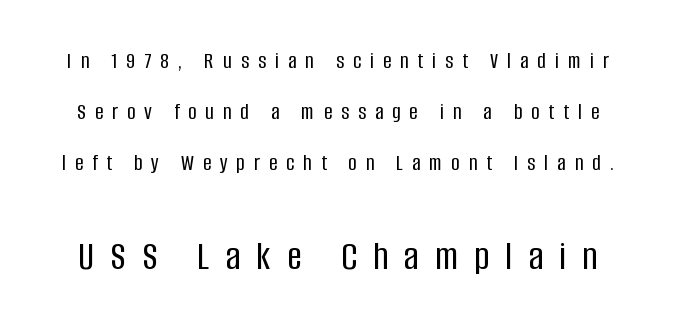
{"serif": "no", "italic": "no", "width": "condensed", "stroke_contrast": "low", "x_height": "large", "monospaced": "no", "underline": "no", "line_spacing": "loose", "line_spacing_ratio": 2.21, "letter_spacing": "wide", "letter_spacing_em": 0.39, "larger_block": "second", "size_ratio": 1.78, "glyph_px": 41}
